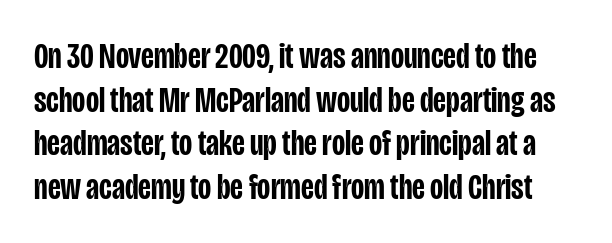
The words here are not underlined. Each letter keeps its own natural width here, so spacing adapts to shape. Regarding serifs, this sample does without them. These lines keep a tight, regular rhythm from letter to letter. Emphasis by weight is partial: semibold. The typography opts for an upright posture over an oblique one.
